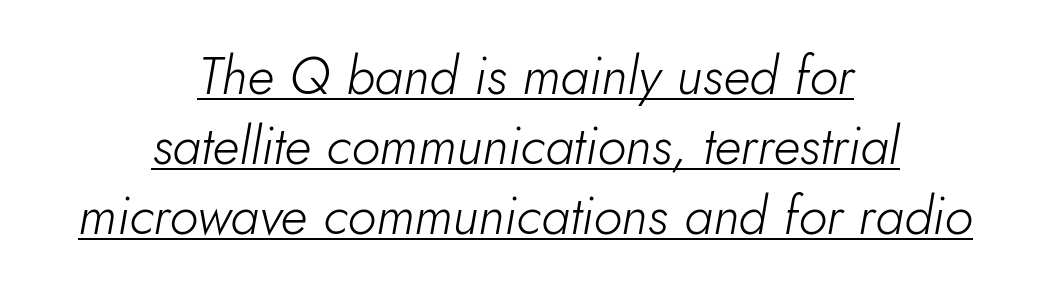
Tracking value appears to be zero — textbook default spacing. Like a heading marked for emphasis, these lines bear an underscore. Proportional: the letters do not fall into vertical columns. One-word summary of the alignment: center.
